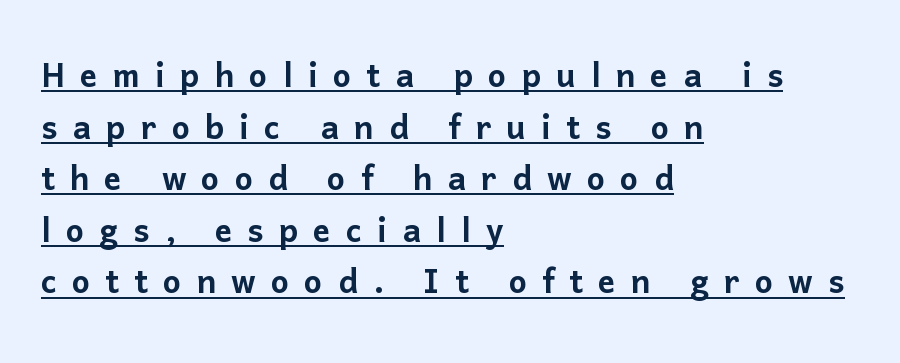
The image shows 43 px sans-serif type, upright; set left-aligned, line spacing 1.2x, unusually wide letter spacing (+0.35 em), underlined; low stroke contrast and a medium x-height.
